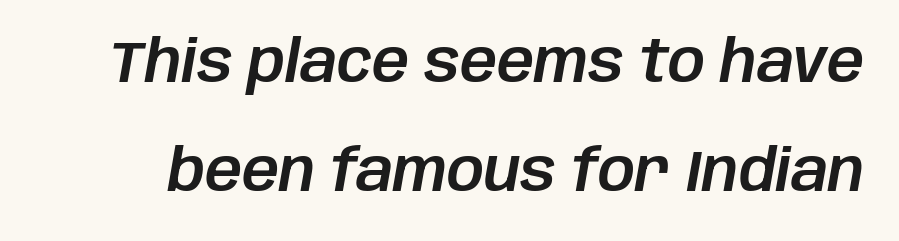
Lines of text with bare space underneath. Does extra space separate the letters? No, they use regular spacing. Slant detected: the letters are inclined. The face used here is proportionally spaced, like ordinary book or web type.
